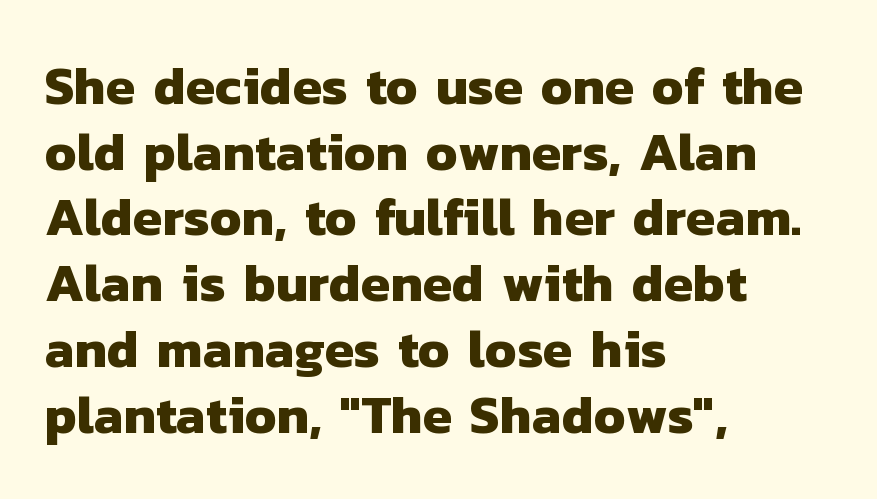
Q: Is the text bold? A: Yes.
Q: Is the typeface a serif or a sans-serif typeface? A: Sans-serif.
Q: Is the text underlined? A: No.
Q: How is the paragraph aligned? A: Left-aligned.
Q: Is the spacing between letters normal or unusually wide? A: Normal.
Q: Width (condensed, normal, or wide)? A: Normal.
Q: Stroke contrast? A: Low.
Q: x-height? A: Medium.
Q: Monospaced? A: No.
